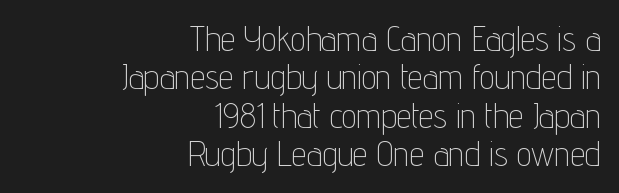
The text was rendered using a sans face with plain stroke endings. A typesetter would mark this as roman, not italic. Cramped leading. Horizontal alignment here is rightward, an uncommon choice for prose. These lines are rendered in a variable-pitch font.
